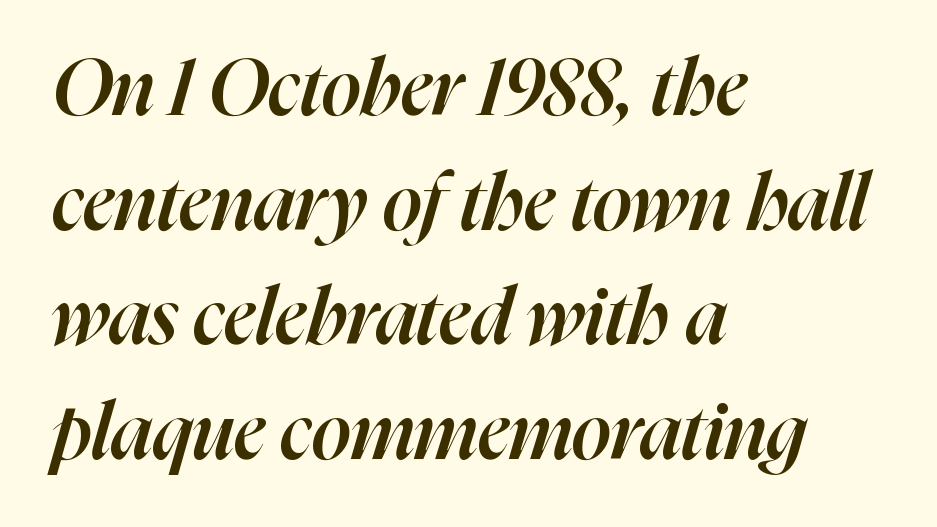
Q: Is the text bold? A: Semi-bold.
Q: Is the text italic (slanted)? A: Yes, it leans right by about 16 degrees.
Q: Is the text underlined? A: No.
Q: How is the paragraph aligned? A: Left-aligned.
Q: Is the spacing between letters normal or unusually wide? A: Normal.
Q: Is the spacing between lines tight, normal or loose? A: Normal.
Q: Width (condensed, normal, or wide)? A: Normal.
Q: Stroke contrast? A: High.
Q: x-height? A: Medium.
Q: Monospaced? A: No.
